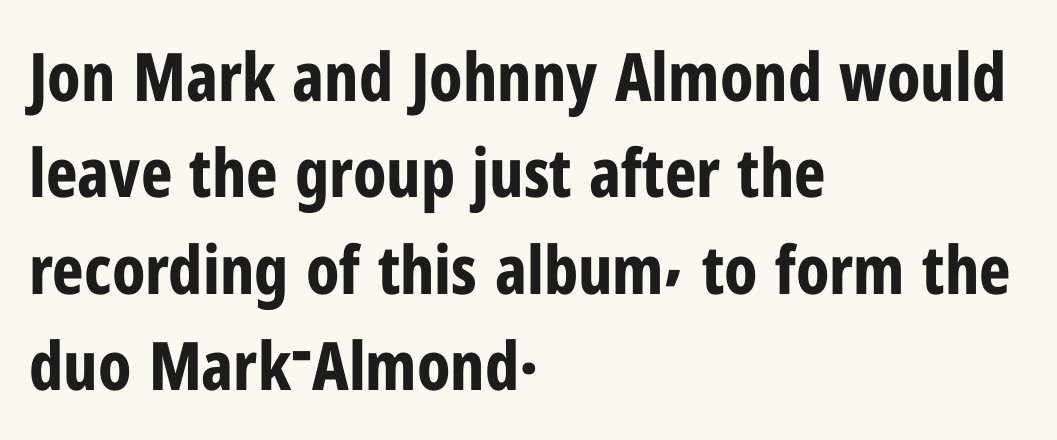
The image shows 67 px bold, condensed sans-serif type, upright; set left-aligned, normal line spacing (1.44x), normal letter spacing, not underlined; low stroke contrast and a medium x-height.
